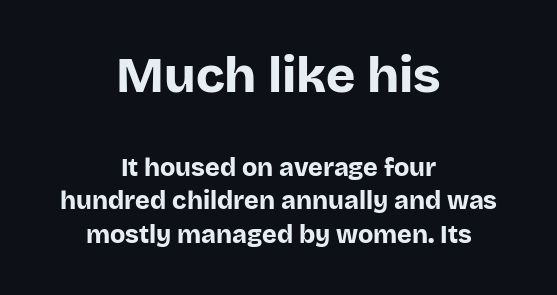
The image shows 50 px bold sans-serif type, upright; set centered, normal line spacing (1.34x), normal letter spacing, not underlined; the first (top) block is 2.0x larger; low stroke contrast and a large x-height.
